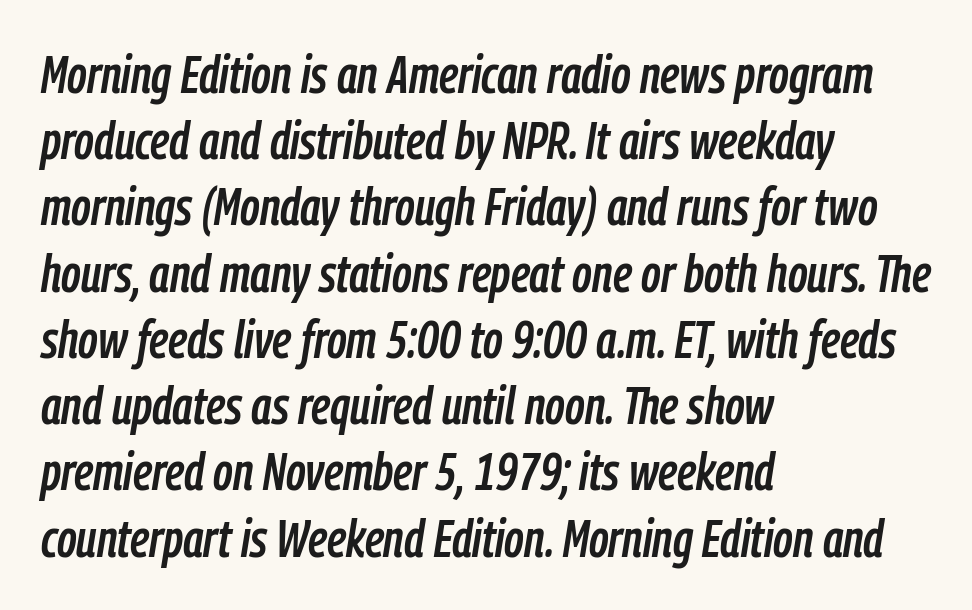
{"italic": "yes", "lean": "right", "slant_degrees": 9, "width": "condensed", "stroke_contrast": "low", "x_height": "medium", "monospaced": "no", "underline": "no", "align": "left", "line_spacing": "normal", "line_spacing_ratio": 1.25, "letter_spacing": "normal", "letter_spacing_em": 0.0, "glyph_px": 53}
